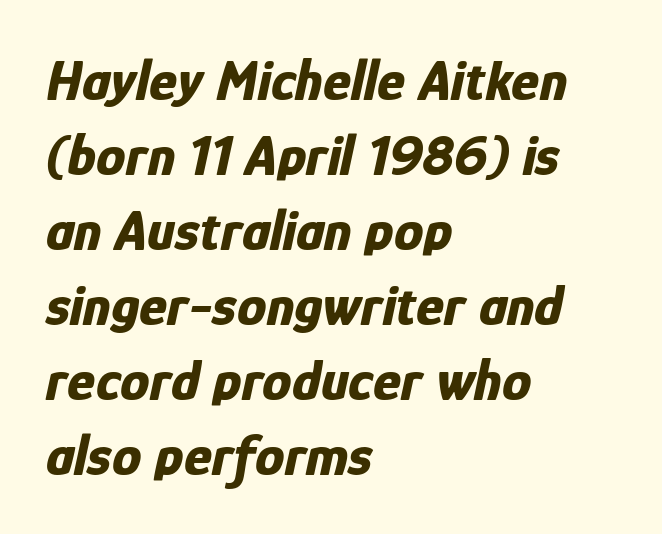
Q: Is the text bold? A: Yes.
Q: Is the text italic (slanted)? A: Yes, it leans right by about 12 degrees.
Q: Is the text underlined? A: No.
Q: How is the paragraph aligned? A: Left-aligned.
Q: Is the spacing between letters normal or unusually wide? A: Normal.
Q: Is the spacing between lines tight, normal or loose? A: Normal.
Q: Width (condensed, normal, or wide)? A: Condensed.
Q: Stroke contrast? A: Low.
Q: x-height? A: Medium.
Q: Monospaced? A: No.
